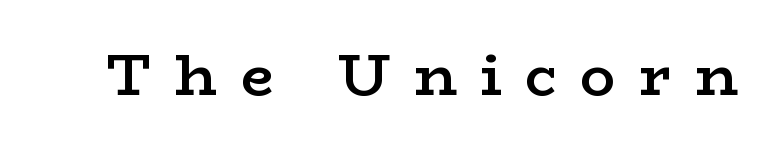
The passage shown has open, widely tracked lettering throughout. The strip under each line holds only bare page. Ordinary non-slanted type is in use. Observe the serifs anchoring each vertical stroke in this sample. The face used here is a semibold: visibly heavier than regular, lighter than bold. Think of a printed novel: that variable character pitch is what you see here.
